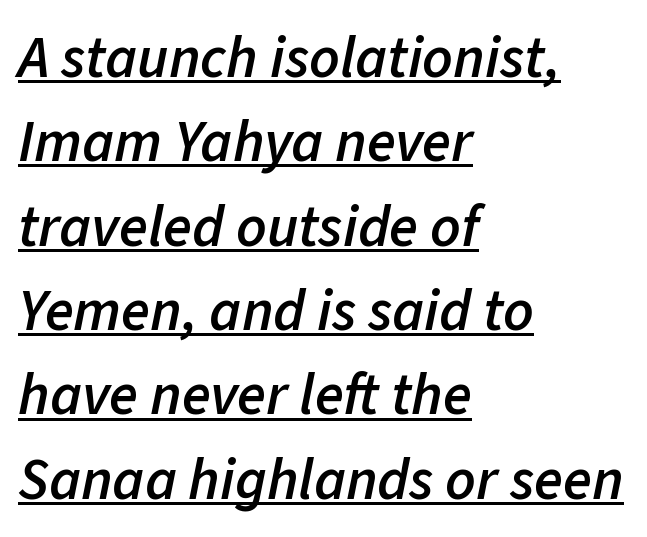
{"italic": "yes", "lean": "right", "slant_degrees": 11, "bold": "semi", "weight": "semibold", "width": "normal", "stroke_contrast": "low", "x_height": "medium", "monospaced": "no", "underline": "yes", "align": "left", "line_spacing": "normal", "line_spacing_ratio": 1.43, "letter_spacing": "normal", "letter_spacing_em": 0.0, "glyph_px": 59}
